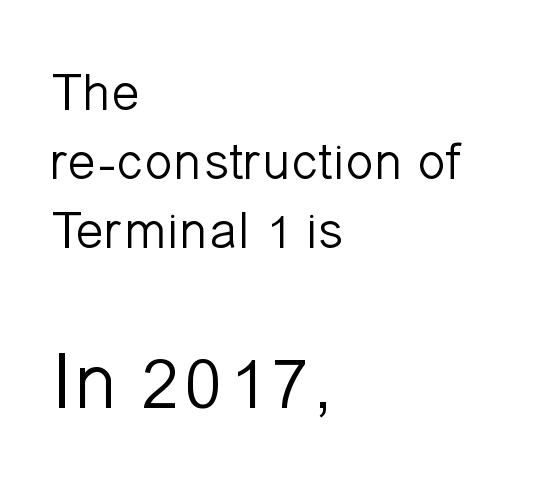
Q: Is the text bold? A: No.
Q: Is the text italic (slanted)? A: No, it is upright.
Q: Is the typeface a serif or a sans-serif typeface? A: Sans-serif.
Q: Is the text underlined? A: No.
Q: How is the paragraph aligned? A: Left-aligned.
Q: Is the spacing between letters normal or unusually wide? A: Normal.
Q: Is the spacing between lines tight, normal or loose? A: Normal.
Q: Which block of text is set in a larger size, the first (top) or the second (bottom)? A: The second (bottom) one.
Q: Width (condensed, normal, or wide)? A: Normal.
Q: Stroke contrast? A: Low.
Q: x-height? A: Medium.
Q: Monospaced? A: No.
